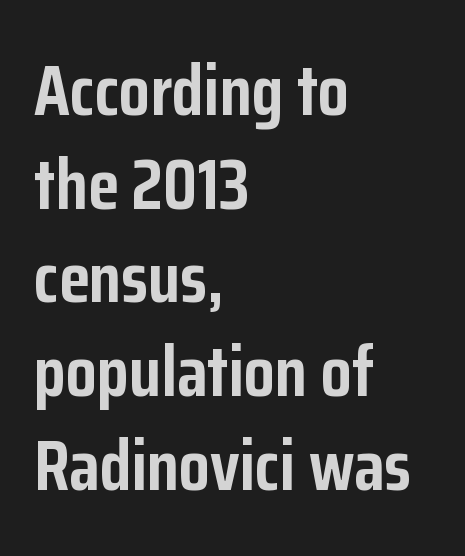
The image shows 71 px semibold, condensed sans-serif type, upright; set left-aligned, normal line spacing (1.32x), normal letter spacing, not underlined; low stroke contrast and a medium x-height.
